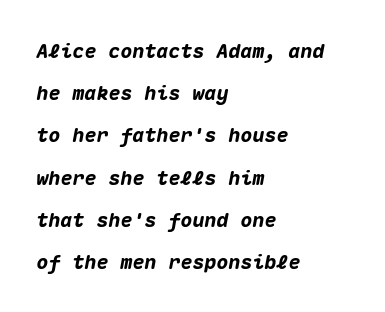
{"italic": "yes", "lean": "right", "slant_degrees": 10, "bold": "yes", "underline": "no", "align": "left", "line_spacing": "loose", "line_spacing_ratio": 2.11, "letter_spacing": "normal", "letter_spacing_em": 0.0, "glyph_px": 20}
